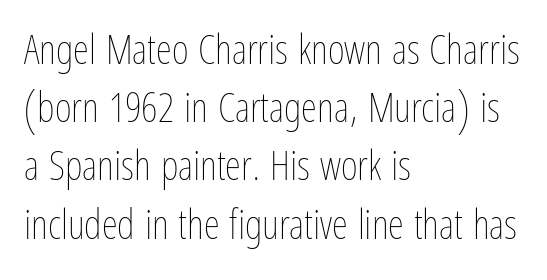
{"italic": "no", "bold": "no", "weight": "thin", "width": "condensed", "stroke_contrast": "low", "x_height": "medium", "monospaced": "no", "underline": "no", "align": "left", "line_spacing": "normal", "line_spacing_ratio": 1.42, "letter_spacing": "normal", "letter_spacing_em": 0.0, "glyph_px": 41}
